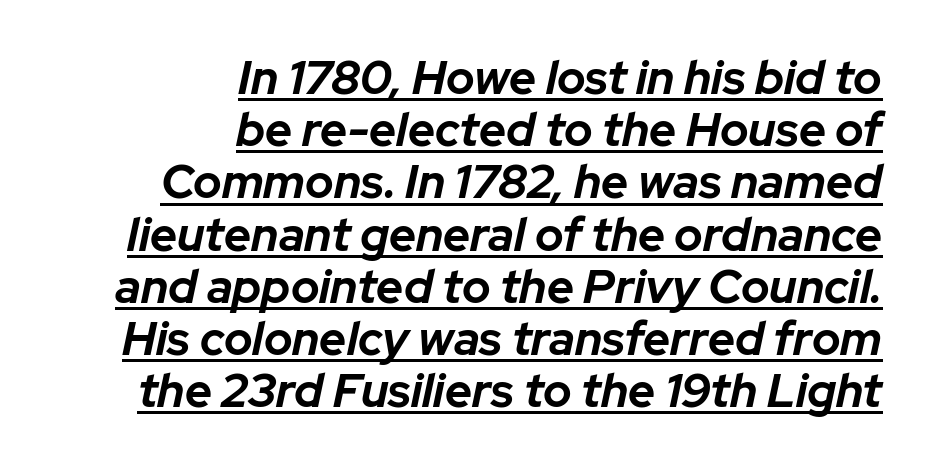
Q: Is the text bold? A: Yes.
Q: Is the text italic (slanted)? A: Yes, it leans right by about 12 degrees.
Q: Is the text underlined? A: Yes.
Q: How is the paragraph aligned? A: Right-aligned.
Q: Is the spacing between letters normal or unusually wide? A: Normal.
Q: Is the spacing between lines tight, normal or loose? A: Tight.
Q: Width (condensed, normal, or wide)? A: Normal.
Q: Stroke contrast? A: Low.
Q: x-height? A: Medium.
Q: Monospaced? A: No.
